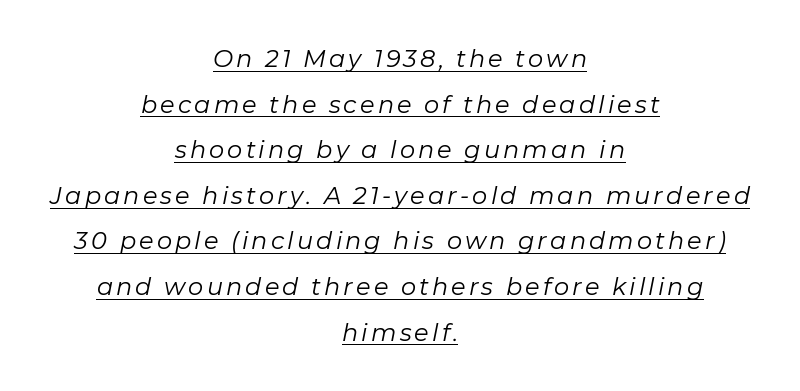
The image shows 24 px text type, italic (leaning right); set centered, loose line spacing (1.9x), underlined.
